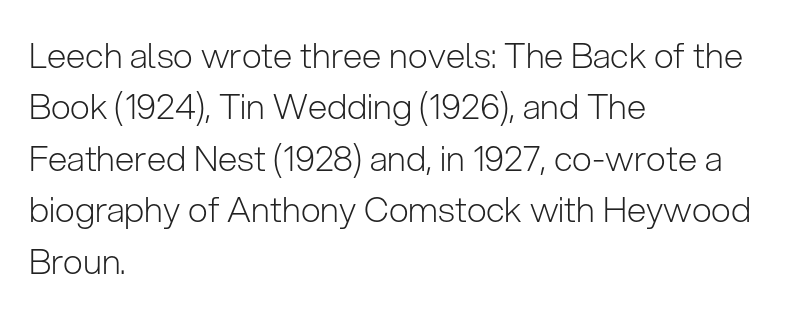
The letters advance in unequal steps, a hallmark of proportional type. These lines are set flush left with a ragged right edge. A typesetter would mark this as roman, not italic. What's the leading like? Ordinary, nothing unusual. Stems and bowls with no extra thickness — not bold.
